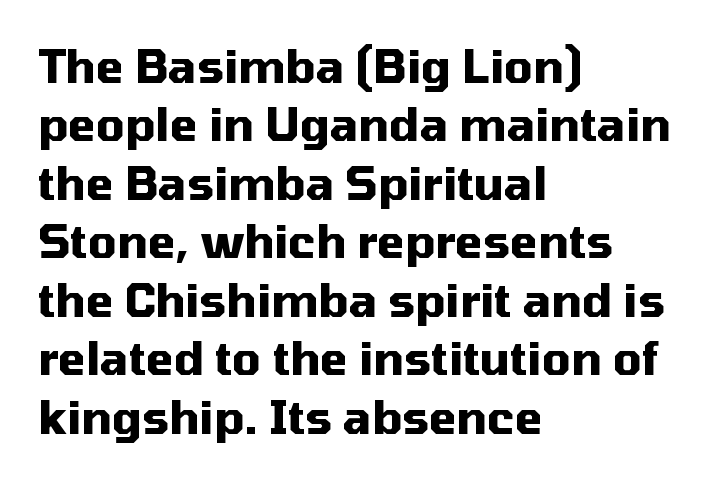
The space between consecutive lines is moderate. A typesetter would label this face a sans. Proportional: the letters do not fall into vertical columns. Inter-character spacing is left at the font's built-in metrics. On the weight axis this lands at bold, roughly 700. Bare-footed words on every line.
